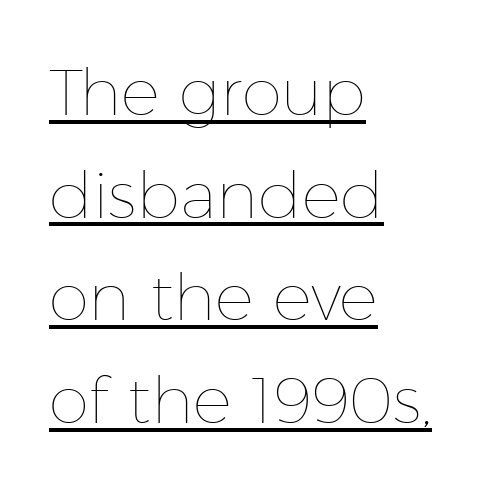
Q: Is the text bold? A: No.
Q: Is the text italic (slanted)? A: No, it is upright.
Q: Is the text underlined? A: Yes.
Q: How is the paragraph aligned? A: Left-aligned.
Q: Is the spacing between letters normal or unusually wide? A: Normal.
Q: Is the spacing between lines tight, normal or loose? A: Normal.
Q: Width (condensed, normal, or wide)? A: Normal.
Q: Stroke contrast? A: Low.
Q: x-height? A: Medium.
Q: Monospaced? A: No.
